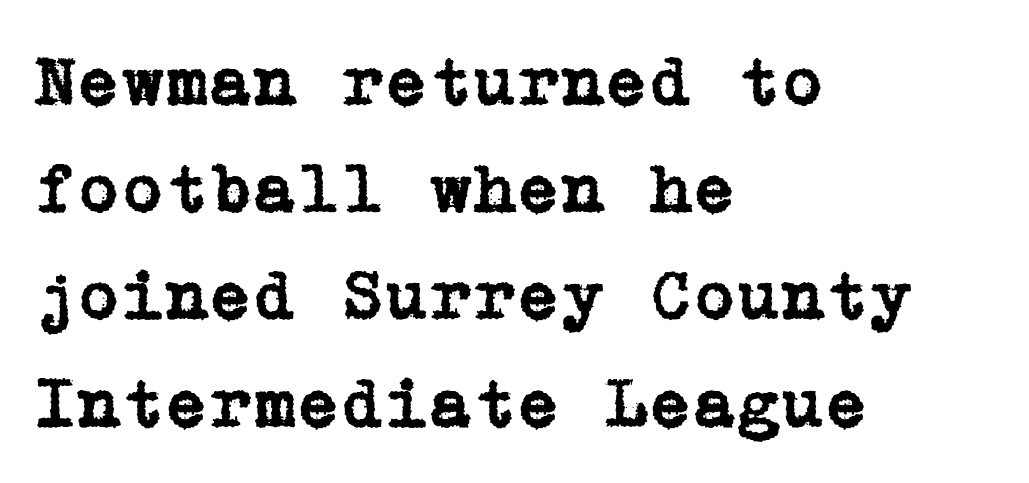
In terms of posture, this sample is upright. Descenders hang freely into open space. This rendering uses left alignment, leaving the right contour irregular. Quick note: interline space is typical.
